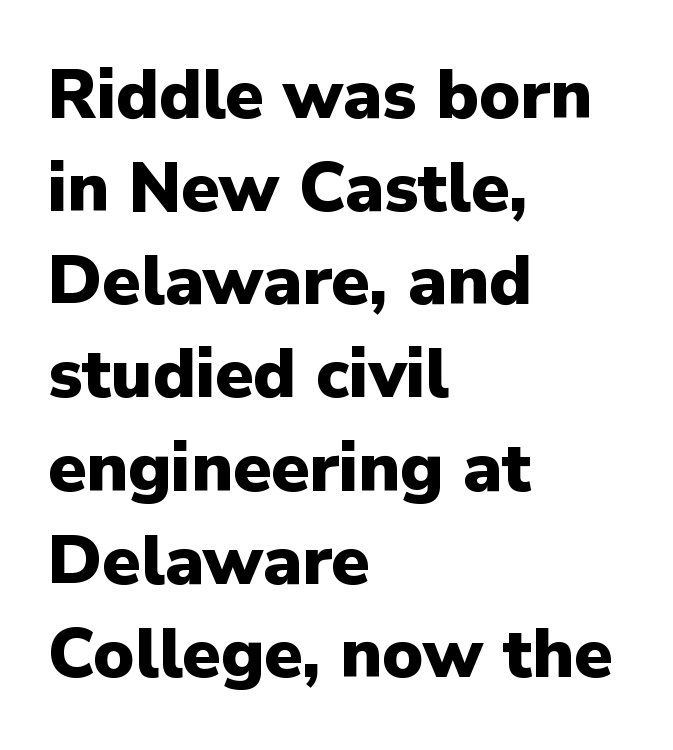
{"serif": "no", "italic": "no", "bold": "yes", "weight": "heavy", "width": "normal", "stroke_contrast": "low", "x_height": "medium", "monospaced": "no", "underline": "no", "align": "left", "line_spacing": "normal", "line_spacing_ratio": 1.35, "letter_spacing": "normal", "letter_spacing_em": 0.0, "glyph_px": 69}
